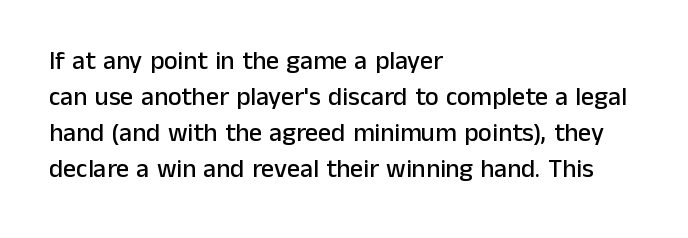
Q: Is the text italic (slanted)? A: No, it is upright.
Q: Is the text underlined? A: No.
Q: How is the paragraph aligned? A: Left-aligned.
Q: Is the spacing between letters normal or unusually wide? A: Normal.
Q: Is the spacing between lines tight, normal or loose? A: Normal.
